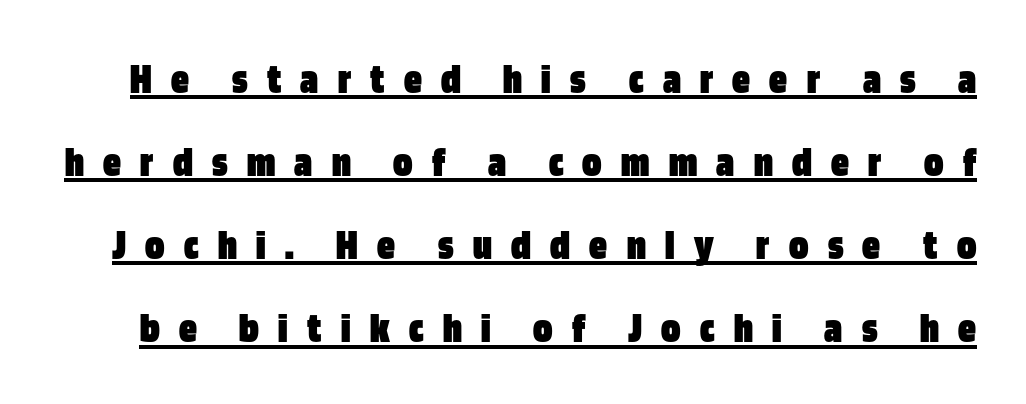
The image shows 44 px heavy, condensed sans-serif type, upright; set line spacing 1.89x, unusually wide letter spacing (+0.44 em), underlined; low stroke contrast and a large x-height.
